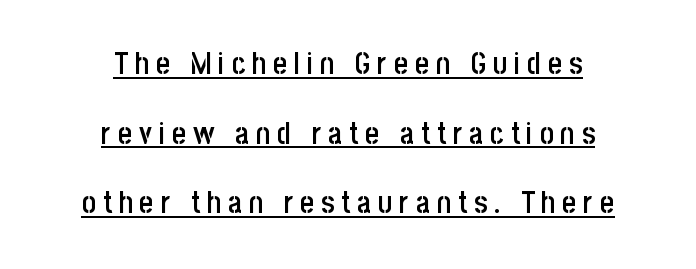
{"serif": "no", "italic": "no", "bold": "semi", "weight": "semibold", "width": "condensed", "stroke_contrast": "low", "x_height": "large", "monospaced": "no", "underline": "yes", "align": "center", "line_spacing": "loose", "line_spacing_ratio": 2.32, "letter_spacing": "wide", "letter_spacing_em": 0.23, "glyph_px": 30}
